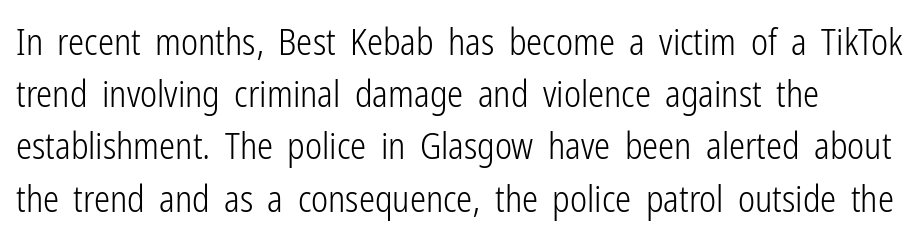
The image shows 36 px light, condensed sans-serif type, upright; set left-aligned, normal line spacing (1.45x), normal letter spacing, not underlined; low stroke contrast and a medium x-height.
